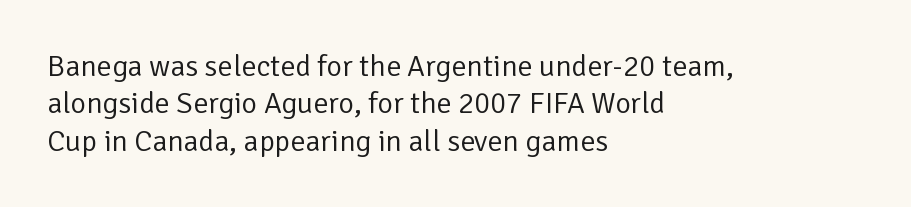
{"serif": "no", "italic": "no", "bold": "no", "weight": "regular", "width": "normal", "stroke_contrast": "low", "x_height": "medium", "monospaced": "no", "underline": "no", "align": "left", "line_spacing": "normal", "line_spacing_ratio": 1.25, "letter_spacing": "normal", "letter_spacing_em": 0.0, "glyph_px": 30}
